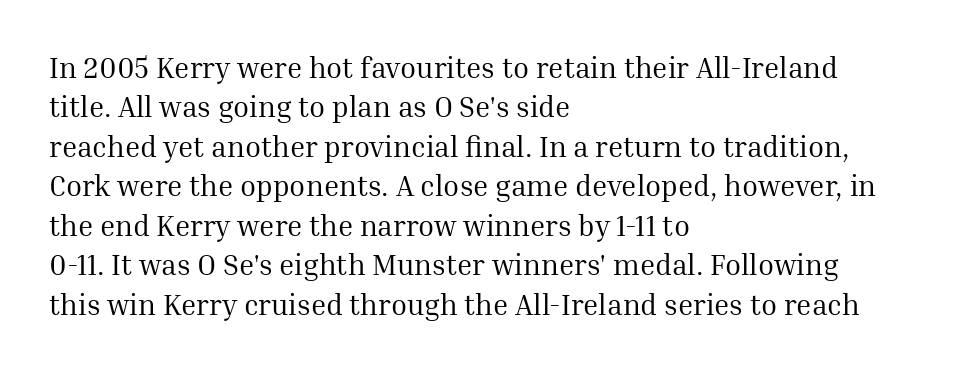
{"serif": "yes", "italic": "no", "bold": "no", "weight": "regular", "width": "normal", "stroke_contrast": "medium", "x_height": "medium", "monospaced": "no", "underline": "no", "align": "left", "line_spacing": "normal", "line_spacing_ratio": 1.36, "letter_spacing": "normal", "letter_spacing_em": 0.0, "glyph_px": 29}
